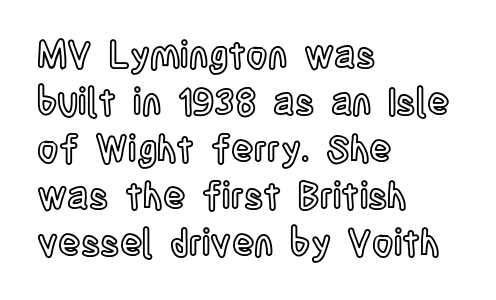
{"italic": "no", "width": "condensed", "x_height": "large", "monospaced": "no", "underline": "no", "align": "left", "line_spacing": "normal", "line_spacing_ratio": 1.27, "letter_spacing": "normal", "letter_spacing_em": 0.0, "glyph_px": 37}
